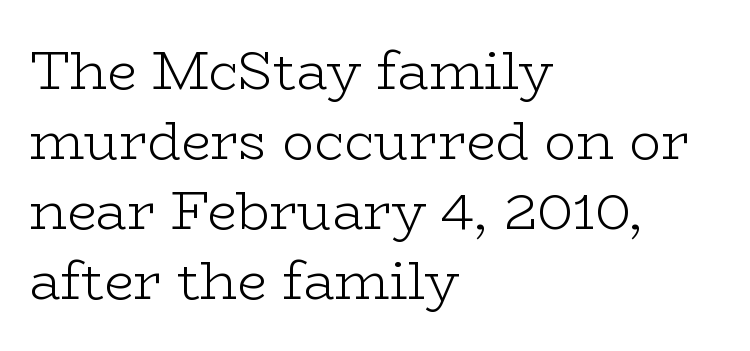
Q: Is the text bold? A: No.
Q: Is the text italic (slanted)? A: No, it is upright.
Q: Is the typeface a serif or a sans-serif typeface? A: Serif.
Q: Is the text underlined? A: No.
Q: How is the paragraph aligned? A: Left-aligned.
Q: Is the spacing between letters normal or unusually wide? A: Normal.
Q: Is the spacing between lines tight, normal or loose? A: Normal.
Q: Width (condensed, normal, or wide)? A: Wide.
Q: Stroke contrast? A: Low.
Q: x-height? A: Medium.
Q: Monospaced? A: No.
